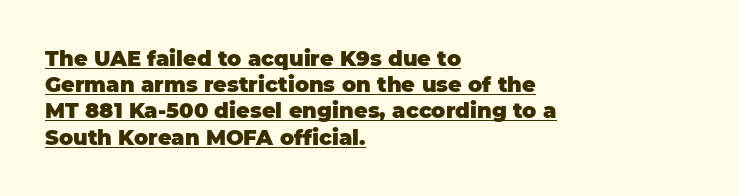
Q: Is the text bold? A: Yes.
Q: Is the text italic (slanted)? A: No, it is upright.
Q: Is the text underlined? A: Yes.
Q: How is the paragraph aligned? A: Left-aligned.
Q: Is the spacing between letters normal or unusually wide? A: Normal.
Q: Is the spacing between lines tight, normal or loose? A: Normal.
